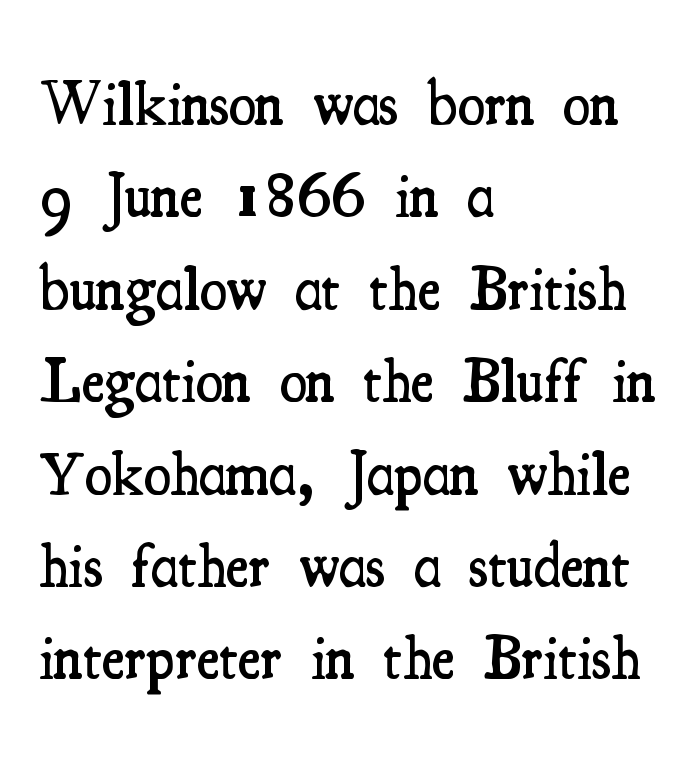
The image shows 62 px semibold, condensed serif type, upright; set left-aligned, normal line spacing (1.49x), normal letter spacing, not underlined; medium stroke contrast and a small x-height.
